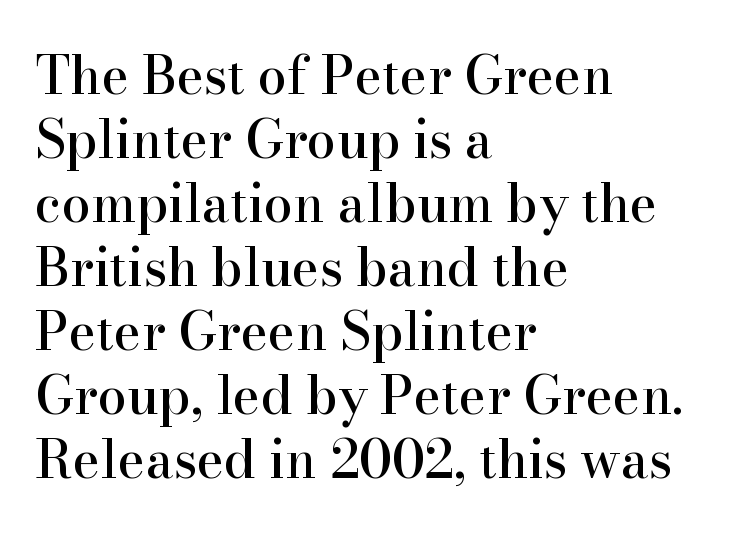
This sample uses plain, unmodified letter spacing. If you drew a line through each stem, it would be perfectly vertical. Is this a sans? No — the strokes have serifs. You could not count columns in this text — the font is proportionally spaced. Typeset ragged right — the left edge is the straight one. Bare-footed words on every line.
